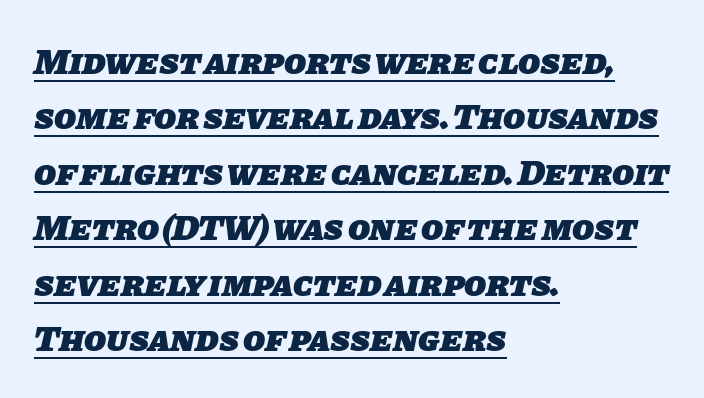
The image shows 36 px heavy type; set left-aligned, normal line spacing (1.54x), normal letter spacing, underlined; low stroke contrast and a large x-height.
